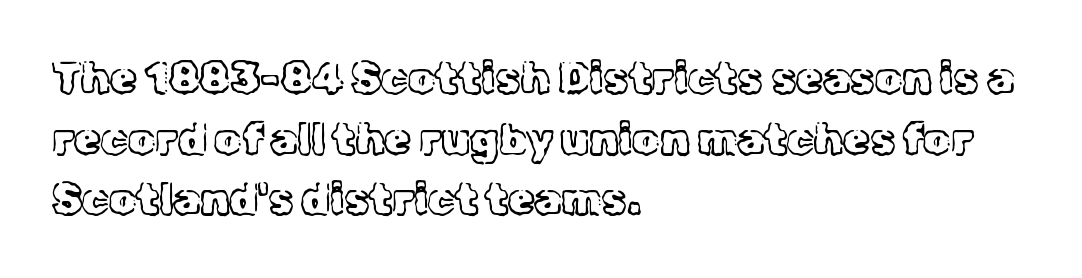
The image shows 43 px light serif type, upright; set left-aligned, normal line spacing (1.41x), normal letter spacing, not underlined; a medium x-height.
